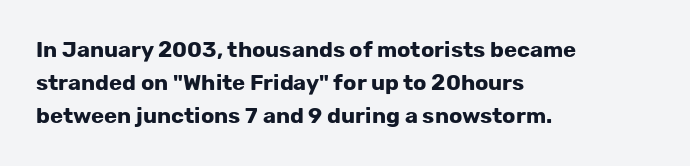
The image shows 22 px bold type, upright; set left-aligned, normal line spacing (1.51x), normal letter spacing, not underlined.
